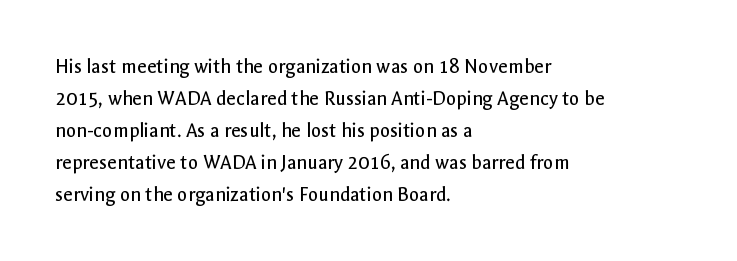
The image shows 21 px text type, upright; set left-aligned, normal line spacing (1.52x), normal letter spacing, not underlined.
